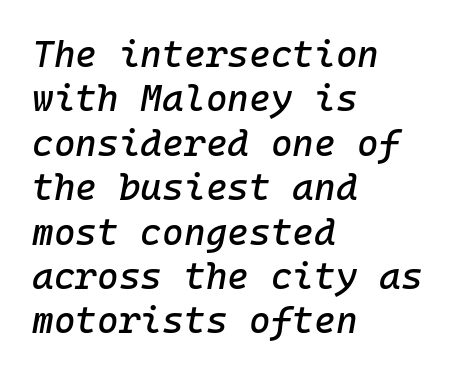
Looking at the ascenders, they clearly lean. The horizontal fit of the characters is conventional and even. Each line starts at the same left margin while the right side varies. The words here are not underlined.
